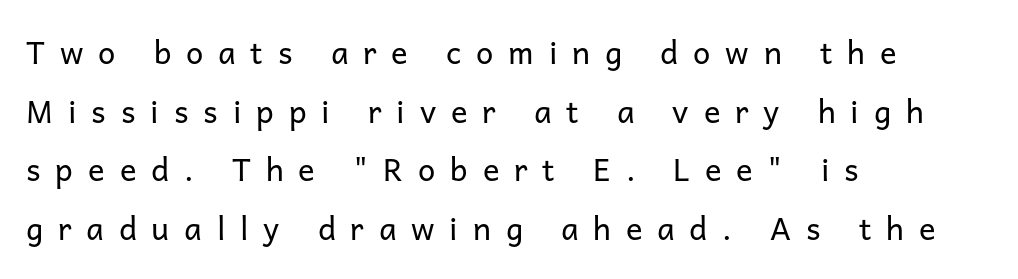
The image shows 31 px regular-weight sans-serif type, upright; set left-aligned, line spacing 1.89x, unusually wide letter spacing (+0.48 em), not underlined; low stroke contrast and a medium x-height.
